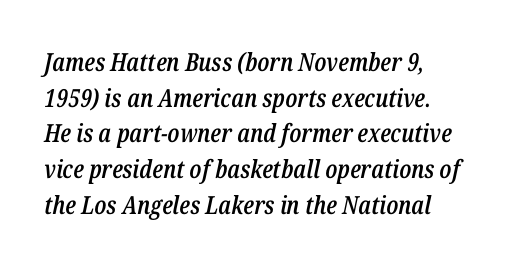
The font's italic variant was chosen for this text. The letters sit at their default tracking, neither squeezed nor spread. Slightly chunky letters — semibold, I'd say, not full bold. One glance says typical: line gaps are just what's usual.
